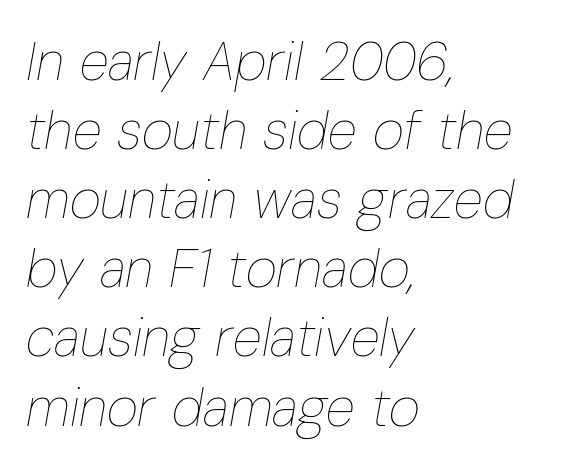
Stems here are at most as thick as an everyday book face. The leading is moderate, giving the passage an even texture. Character widths vary here, with narrow letters taking less room than wide ones. Words float on clear page, feet unadorned.
